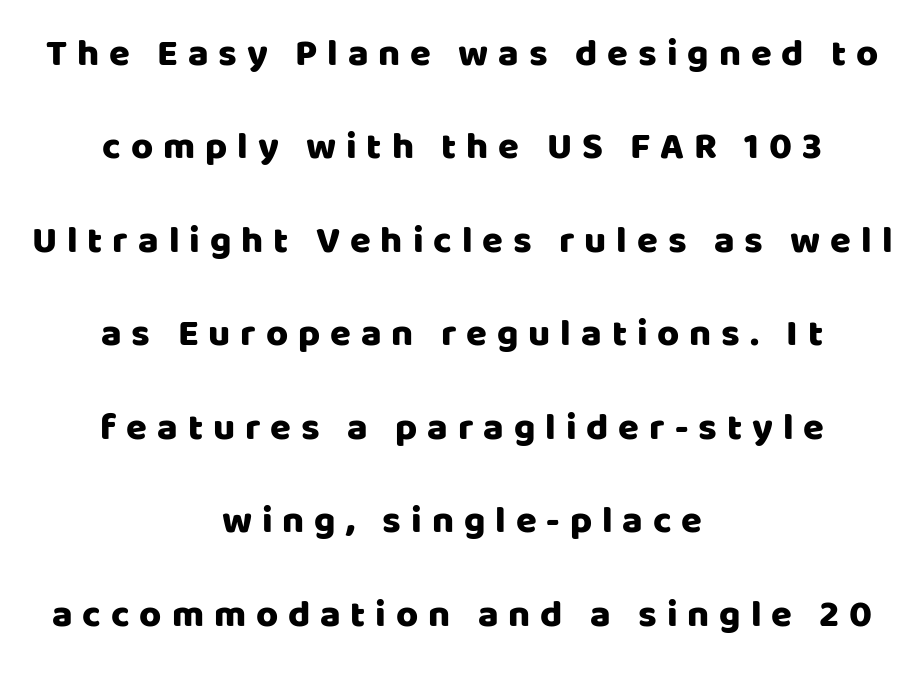
Q: Is the text italic (slanted)? A: No, it is upright.
Q: Is the typeface a serif or a sans-serif typeface? A: Sans-serif.
Q: Is the text underlined? A: No.
Q: How is the paragraph aligned? A: Centered.
Q: Is the spacing between letters normal or unusually wide? A: Unusually wide.
Q: Is the spacing between lines tight, normal or loose? A: Loose.
Q: Width (condensed, normal, or wide)? A: Normal.
Q: Stroke contrast? A: Low.
Q: x-height? A: Large.
Q: Monospaced? A: No.
